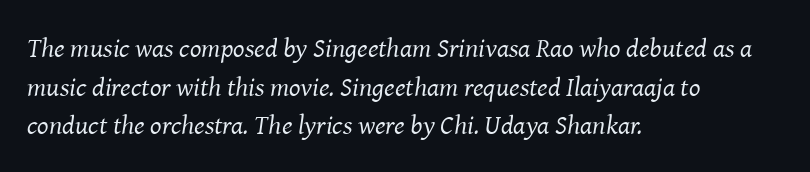
{"italic": "yes", "lean": "right", "slant_degrees": 8, "bold": "no", "underline": "no", "align": "left", "line_spacing": "normal", "line_spacing_ratio": 1.43, "letter_spacing": "normal", "letter_spacing_em": 0.0, "glyph_px": 27}
